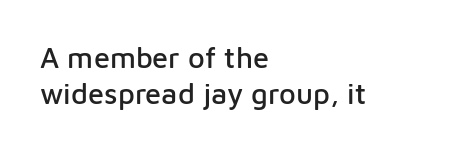
Nope, no serifs anywhere on these letters. Is this a fixed-width face? No — the glyphs have proportional, varying widths. A normal amount of white space separates one row of letters from the next. Beneath every word, the page is bare. Nope, not italic — everything's standing straight.
